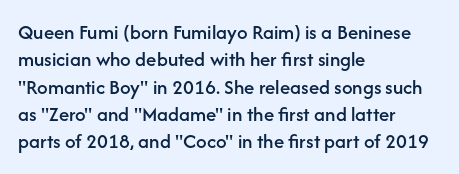
The image shows 21 px text type, upright; set left-aligned, normal line spacing (1.3x), normal letter spacing, not underlined.
